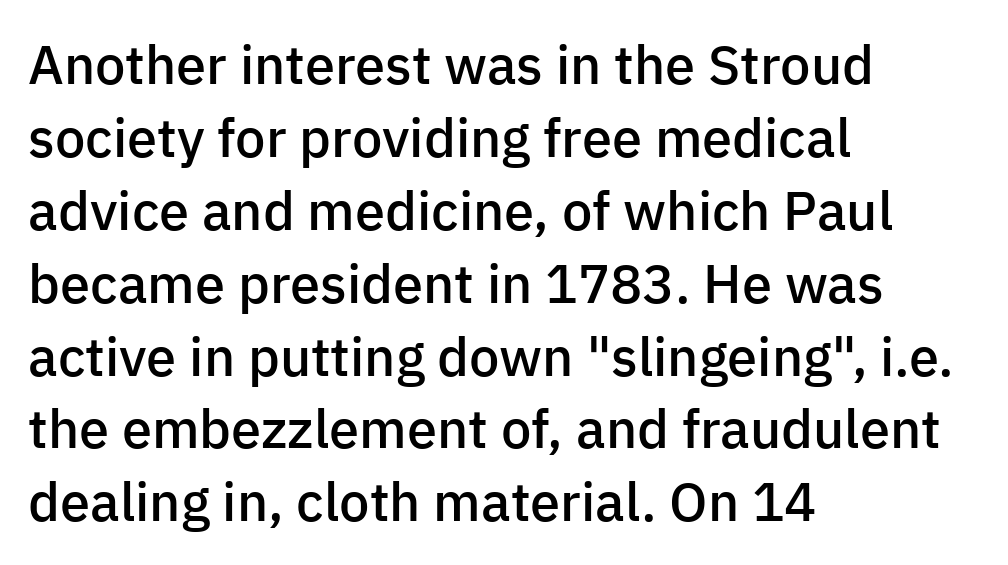
Compared with a centered layout, this one pins lines to the left instead. The typography opts for an upright posture over an oblique one. Unmarked baselines from the first word to the last. The face used here is a semibold: visibly heavier than regular, lighter than bold. Are there feet on the stems? There aren't — it's a sans. Does the leading feel generous? No, just average.
